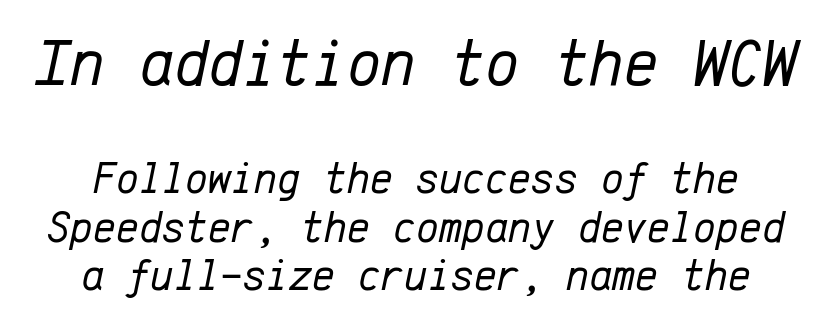
{"italic": "yes", "lean": "right", "slant_degrees": 12, "bold": "no", "weight": "regular", "width": "normal", "stroke_contrast": "low", "x_height": "medium", "monospaced": "yes", "underline": "no", "line_spacing": "tight", "line_spacing_ratio": 1.1, "letter_spacing": "normal", "letter_spacing_em": 0.0, "larger_block": "first", "size_ratio": 1.5, "glyph_px": 66}
